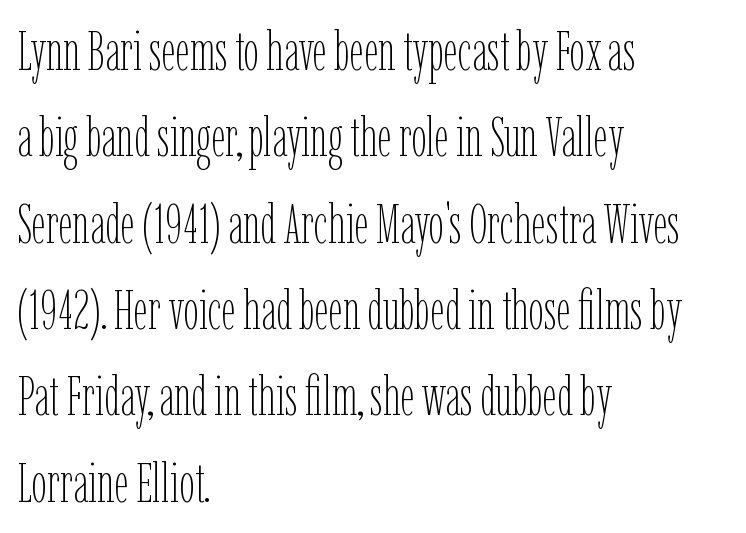
Q: Is the text bold? A: No.
Q: Is the text italic (slanted)? A: No, it is upright.
Q: Is the text underlined? A: No.
Q: How is the paragraph aligned? A: Left-aligned.
Q: Is the spacing between letters normal or unusually wide? A: Normal.
Q: Is the spacing between lines tight, normal or loose? A: Normal.
Q: Width (condensed, normal, or wide)? A: Condensed.
Q: Stroke contrast? A: Low.
Q: x-height? A: Medium.
Q: Monospaced? A: No.
